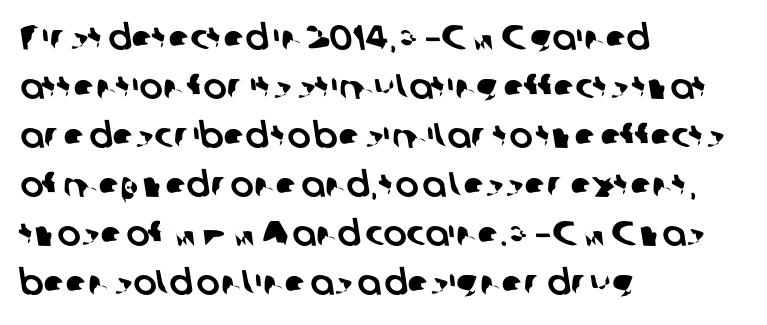
Serif or sans? Sans — the stroke terminals are bare. The passage shown stacks its lines at a standard gap. The lines in this sample share a left origin and differ only in where they stop. Underlining? Definitely not there. Spacing between characters is what you'd get straight out of the box.
